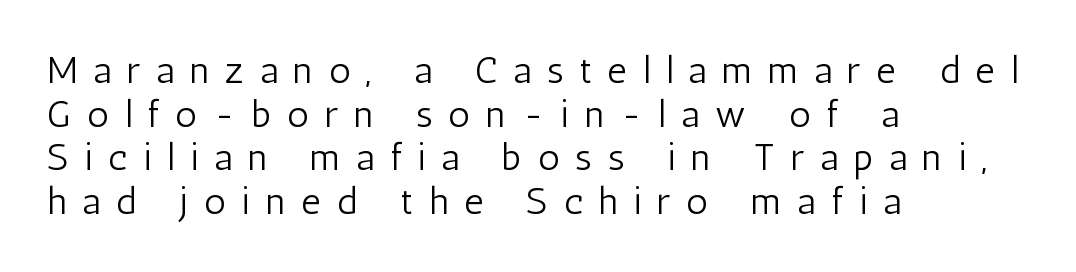
Q: Is the text bold? A: No.
Q: Is the text italic (slanted)? A: No, it is upright.
Q: Is the typeface a serif or a sans-serif typeface? A: Sans-serif.
Q: Is the text underlined? A: No.
Q: How is the paragraph aligned? A: Left-aligned.
Q: Is the spacing between letters normal or unusually wide? A: Unusually wide.
Q: Is the spacing between lines tight, normal or loose? A: Tight.
Q: Width (condensed, normal, or wide)? A: Condensed.
Q: Stroke contrast? A: Low.
Q: x-height? A: Medium.
Q: Monospaced? A: No.
